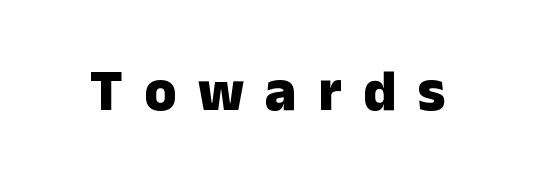
{"serif": "no", "italic": "no", "bold": "yes", "weight": "heavy", "width": "normal", "stroke_contrast": "low", "x_height": "medium", "monospaced": "no", "underline": "no", "letter_spacing": "wide", "letter_spacing_em": 0.37, "glyph_px": 58}
